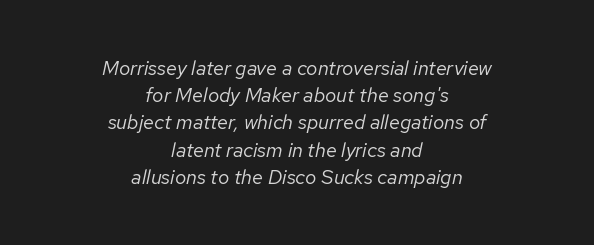
{"italic": "yes", "lean": "right", "slant_degrees": 12, "bold": "no", "underline": "no", "align": "center", "line_spacing": "normal", "line_spacing_ratio": 1.36, "letter_spacing": "normal", "letter_spacing_em": 0.0, "glyph_px": 20}
